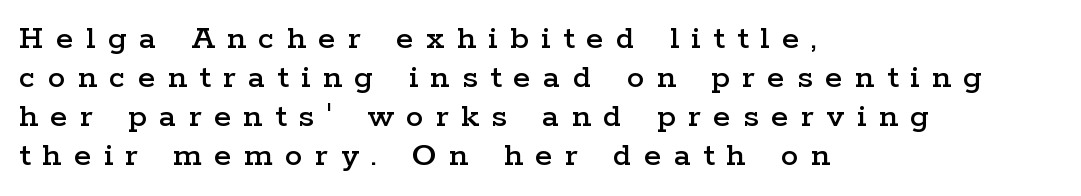
The image shows 35 px wide serif type, upright; set left-aligned, tight line spacing (1.11x), unusually wide letter spacing (+0.36 em), not underlined; low stroke contrast and a medium x-height.
